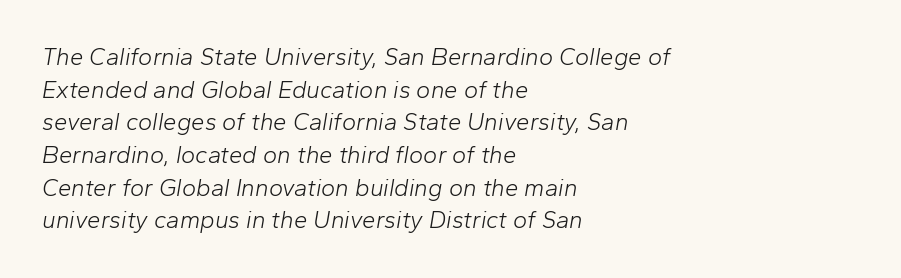
Q: Is the text bold? A: No.
Q: Is the text italic (slanted)? A: Yes, it leans right by about 10 degrees.
Q: Is the text underlined? A: No.
Q: How is the paragraph aligned? A: Left-aligned.
Q: Is the spacing between letters normal or unusually wide? A: Normal.
Q: Is the spacing between lines tight, normal or loose? A: Normal.
